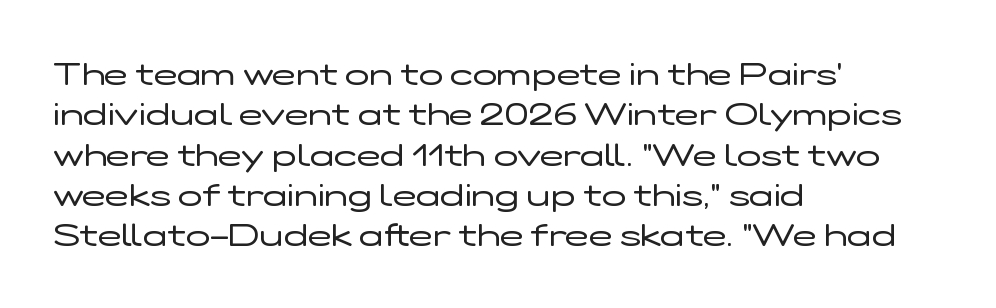
{"serif": "no", "italic": "no", "bold": "no", "weight": "regular", "width": "wide", "stroke_contrast": "low", "x_height": "medium", "monospaced": "no", "underline": "no", "align": "left", "line_spacing": "normal", "line_spacing_ratio": 1.26, "letter_spacing": "normal", "letter_spacing_em": 0.0, "glyph_px": 32}
